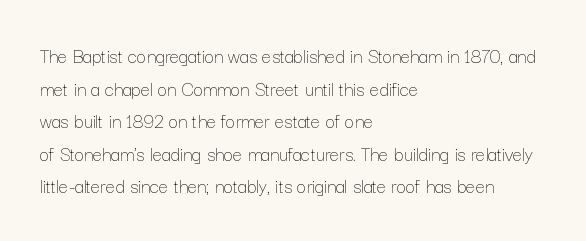
{"italic": "no", "bold": "no", "underline": "no", "align": "left", "line_spacing": "normal", "line_spacing_ratio": 1.55, "letter_spacing": "normal", "letter_spacing_em": 0.0, "glyph_px": 21}
